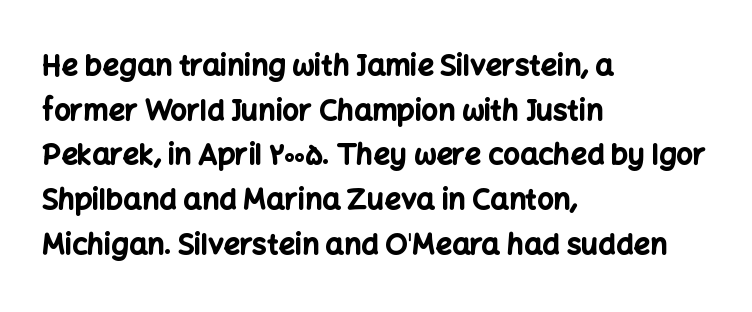
The image shows 29 px bold sans-serif type, upright; set left-aligned, normal line spacing (1.54x), normal letter spacing, not underlined; low stroke contrast and a medium x-height.
